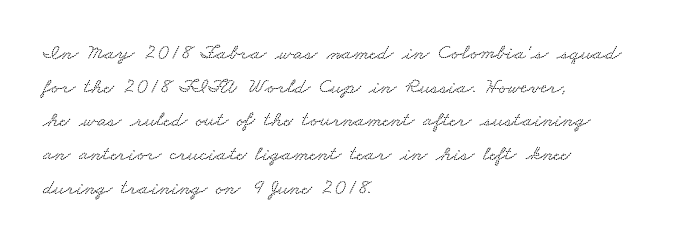
{"underline": "no", "align": "left", "line_spacing": "normal", "line_spacing_ratio": 1.53, "letter_spacing": "normal", "letter_spacing_em": 0.0, "glyph_px": 22}
